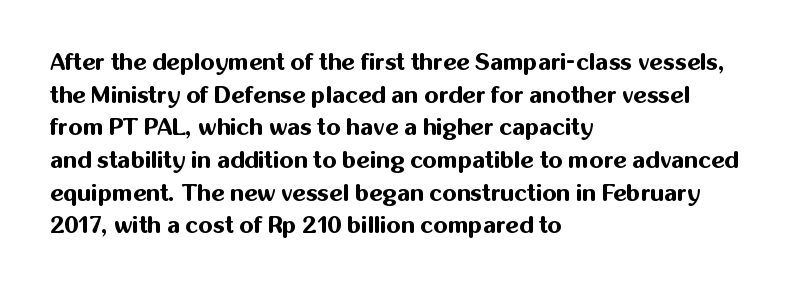
{"italic": "no", "bold": "yes", "underline": "no", "align": "left", "line_spacing": "normal", "line_spacing_ratio": 1.42, "letter_spacing": "normal", "letter_spacing_em": 0.0, "glyph_px": 23}
